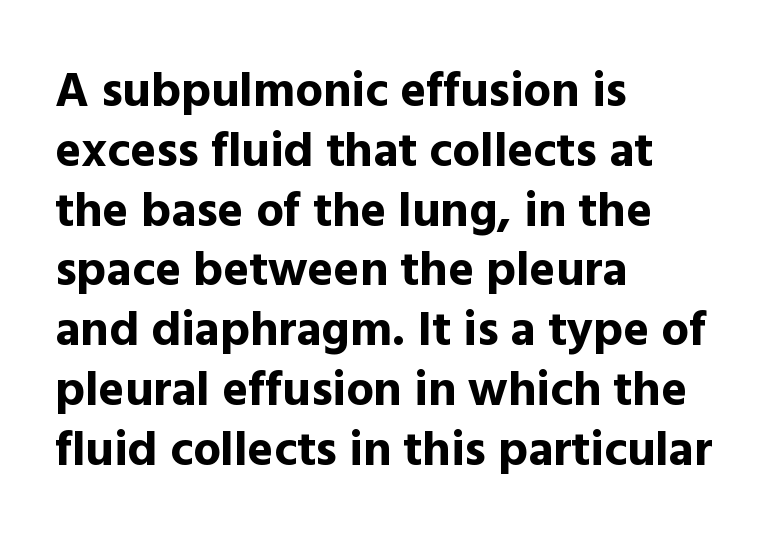
The image shows 49 px bold sans-serif type, upright; set left-aligned, line spacing 1.22x, normal letter spacing, not underlined; a medium x-height.
